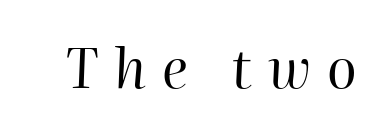
Q: Is the text bold? A: No.
Q: Is the text italic (slanted)? A: Yes, it leans right by about 2 degrees.
Q: Is the text underlined? A: No.
Q: Is the spacing between letters normal or unusually wide? A: Unusually wide.
Q: Width (condensed, normal, or wide)? A: Normal.
Q: Stroke contrast? A: High.
Q: x-height? A: Medium.
Q: Monospaced? A: No.
